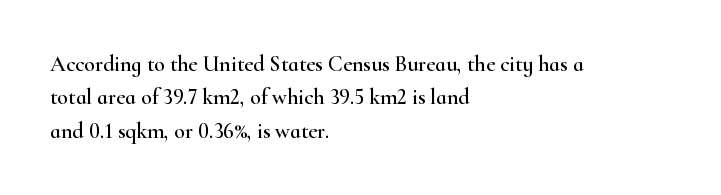
Q: Is the text italic (slanted)? A: No, it is upright.
Q: Is the text underlined? A: No.
Q: How is the paragraph aligned? A: Left-aligned.
Q: Is the spacing between letters normal or unusually wide? A: Normal.
Q: Is the spacing between lines tight, normal or loose? A: Normal.
